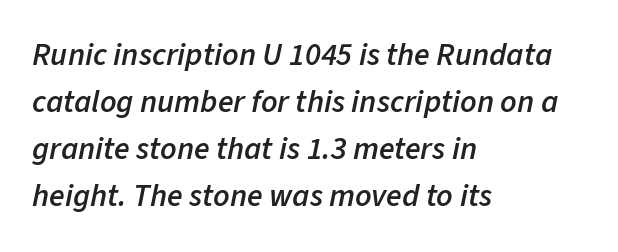
In CSS terms this would be text-align: left. Posture: slanted. On the weight axis this lands at semibold, roughly 600. Is there much room between lines? A standard amount, neither cramped nor airy. Honestly, the letter spacing is just normal — you wouldn't notice it.
